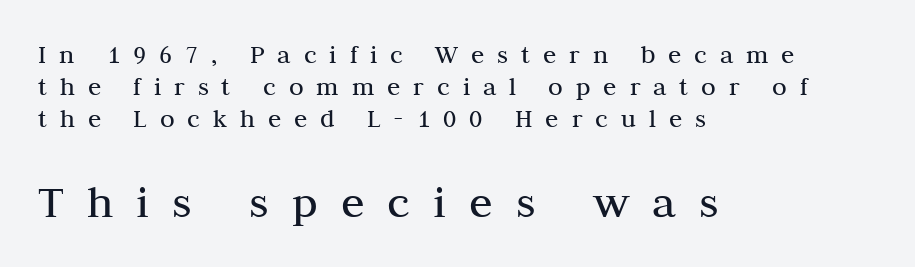
This is the regular roman posture of the typeface. Unlike a clean sans, this face finishes its strokes with serifs. Unbolded letterforms with no extra heft. Layout note: lines flush left. The tracking reads as deliberately expanded to a designer's eye.
